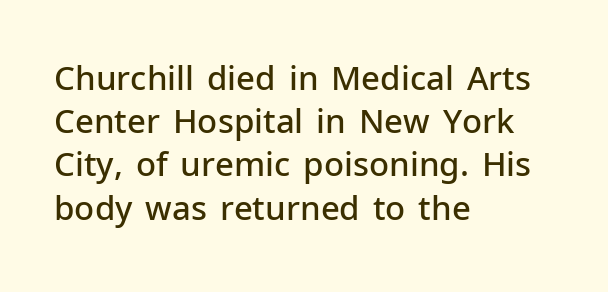
{"serif": "no", "italic": "no", "bold": "semi", "weight": "semibold", "width": "normal", "stroke_contrast": "low", "x_height": "medium", "monospaced": "no", "underline": "no", "align": "left", "line_spacing": "normal", "line_spacing_ratio": 1.31, "letter_spacing": "normal", "letter_spacing_em": 0.0, "glyph_px": 33}
